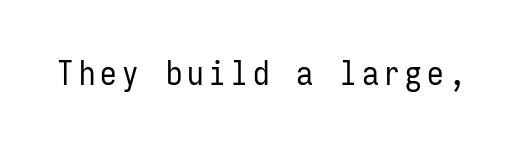
{"serif": "no", "italic": "no", "bold": "no", "weight": "regular", "width": "condensed", "stroke_contrast": "low", "x_height": "medium", "monospaced": "yes", "underline": "no", "glyph_px": 33}
